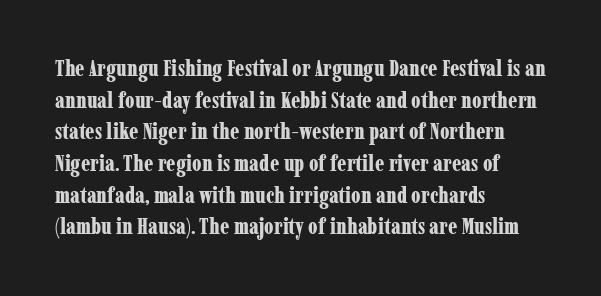
{"italic": "no", "bold": "yes", "underline": "no", "align": "left", "line_spacing": "normal", "line_spacing_ratio": 1.44, "letter_spacing": "normal", "letter_spacing_em": 0.0, "glyph_px": 22}
